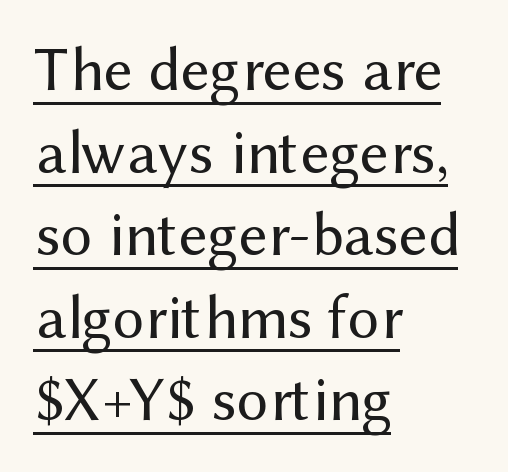
Characters remain perfectly vertical along every line. Stroke terminals: plain, sans-serif. Casual observation: everything's shoved over to the left. The font is comparable to plain body text, perhaps lighter. A rule runs beneath these lines of type.
